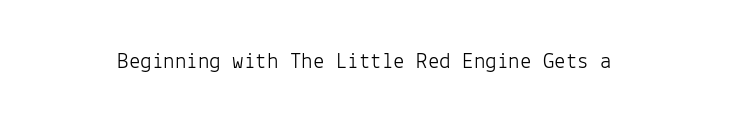
Q: Is the text bold? A: No.
Q: Is the text italic (slanted)? A: No, it is upright.
Q: Is the text underlined? A: No.
Q: Is the spacing between letters normal or unusually wide? A: Normal.
